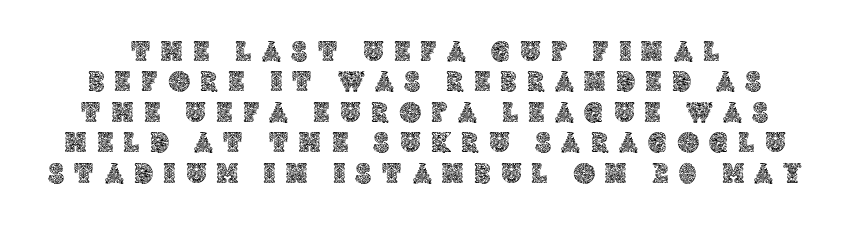
{"italic": "no", "width": "normal", "x_height": "large", "monospaced": "no", "underline": "no", "line_spacing": "tight", "line_spacing_ratio": 1.05, "letter_spacing": "wide", "letter_spacing_em": 0.38, "glyph_px": 29}
